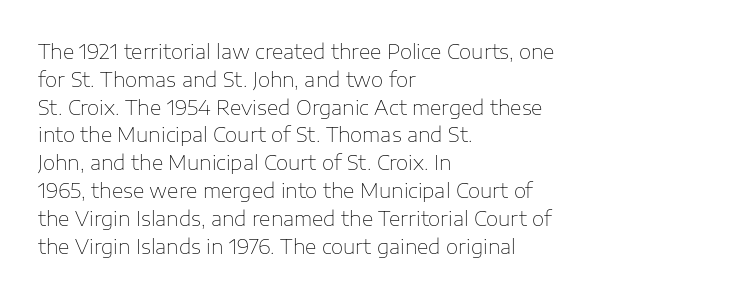
{"italic": "no", "bold": "no", "underline": "no", "align": "left", "line_spacing": "normal", "line_spacing_ratio": 1.39, "letter_spacing": "normal", "letter_spacing_em": 0.0, "glyph_px": 20}
